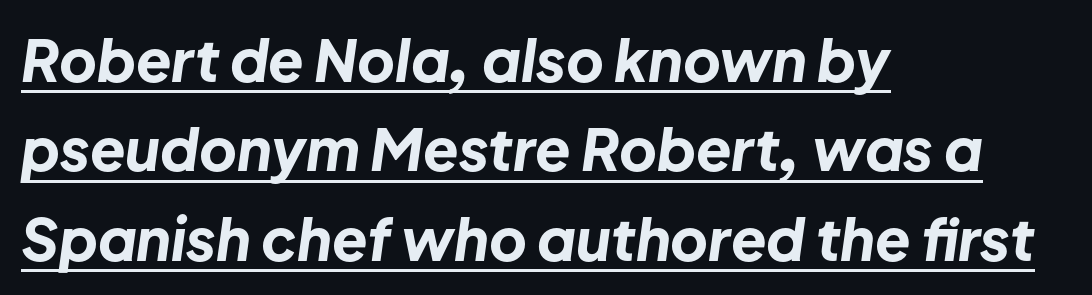
{"italic": "yes", "lean": "right", "slant_degrees": 8, "bold": "yes", "weight": "bold", "width": "normal", "stroke_contrast": "low", "x_height": "medium", "monospaced": "no", "underline": "yes", "align": "left", "line_spacing": "normal", "line_spacing_ratio": 1.54, "letter_spacing": "normal", "letter_spacing_em": 0.0, "glyph_px": 58}
